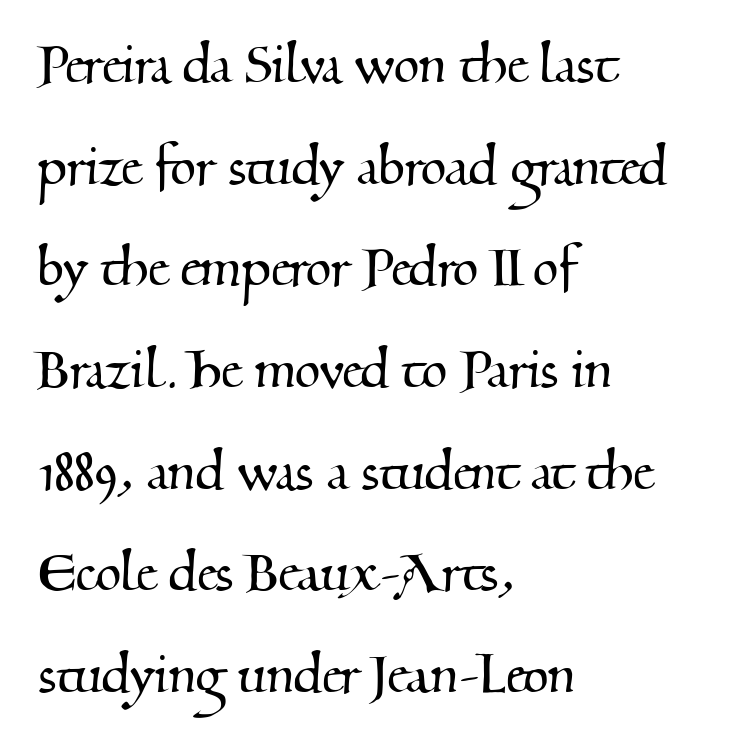
The image shows 66 px serif type; set left-aligned, normal line spacing (1.54x), normal letter spacing, not underlined; medium stroke contrast and a small x-height.
